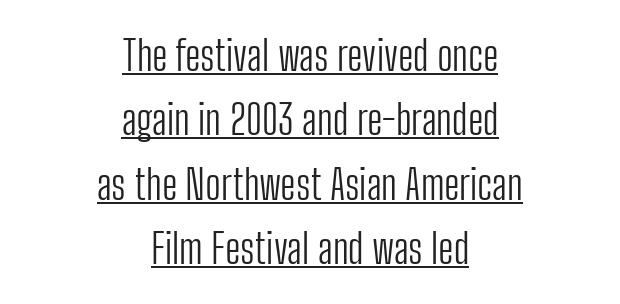
The image shows 41 px light, condensed sans-serif type, upright; set centered, normal line spacing (1.57x), normal letter spacing, underlined; low stroke contrast and a medium x-height.
